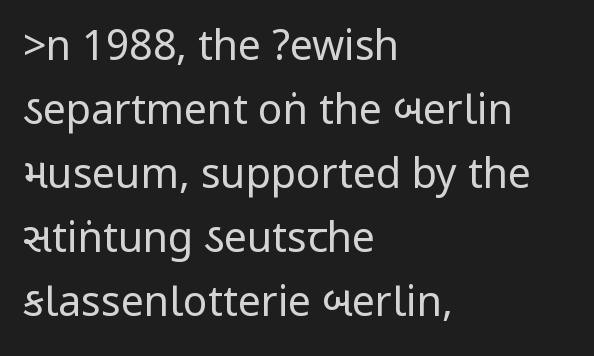
The image shows 41 px regular-weight, condensed sans-serif type, upright; set left-aligned, normal line spacing (1.56x), normal letter spacing, not underlined; low stroke contrast.
